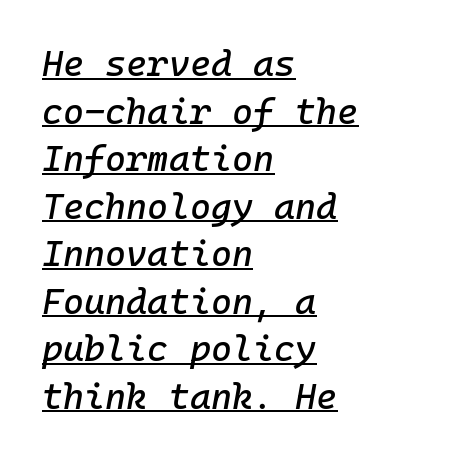
{"italic": "yes", "lean": "right", "slant_degrees": 10, "width": "normal", "stroke_contrast": "low", "x_height": "medium", "underline": "yes", "align": "left", "line_spacing": "normal", "line_spacing_ratio": 1.32, "letter_spacing": "normal", "letter_spacing_em": 0.0, "glyph_px": 36}
